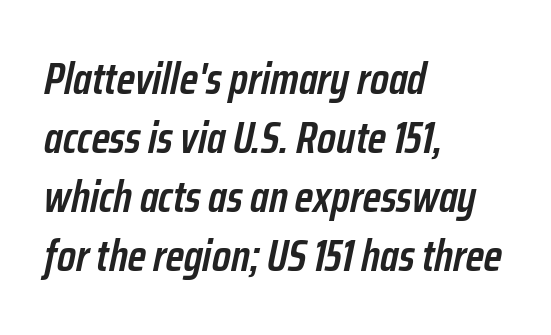
Quick note: underline off. Line beginnings align vertically; line endings do not. Honestly, the row spacing looks completely unremarkable. Every letter is mildly thick-stroked: semibold rather than bold. Style check: oblique.
